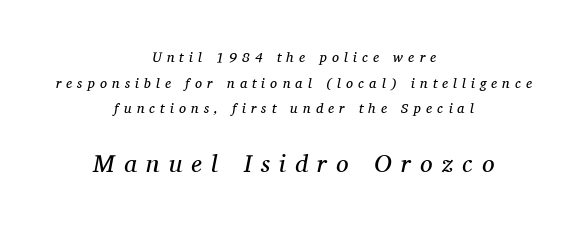
{"italic": "yes", "lean": "right", "slant_degrees": 11, "bold": "no", "underline": "no", "align": "center", "line_spacing_ratio": 1.83, "letter_spacing": "wide", "letter_spacing_em": 0.37, "larger_block": "second", "size_ratio": 1.79, "glyph_px": 25}
